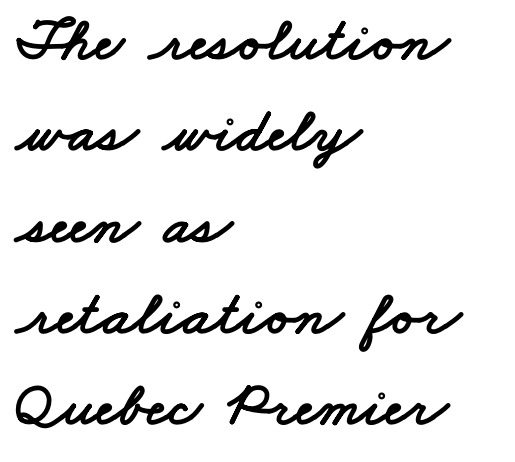
{"serif": "no", "width": "wide", "stroke_contrast": "low", "x_height": "small", "monospaced": "no", "underline": "no", "align": "left", "line_spacing": "normal", "line_spacing_ratio": 1.45, "letter_spacing": "normal", "letter_spacing_em": 0.0, "glyph_px": 63}
